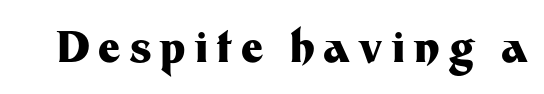
{"serif": "no", "italic": "no", "bold": "yes", "weight": "heavy", "width": "normal", "stroke_contrast": "medium", "x_height": "medium", "monospaced": "no", "underline": "no", "glyph_px": 43}
